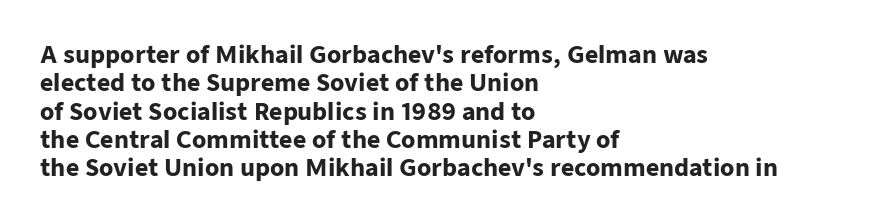
Plain, unruled lines of type. Heft: maximum for text — a bold. The tracking reads as untouched default to a designer's eye. Nope, not italic — everything's standing straight.
